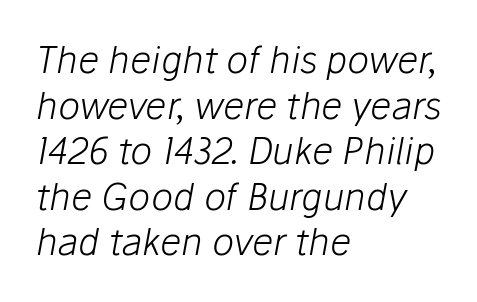
The type is set solid horizontally, with unmodified tracking. The whole block is typeset with a tilt. Clear beneath every line of the passage. The letters advance in unequal steps, a hallmark of proportional type. Each line starts at the same left margin while the right side varies.
